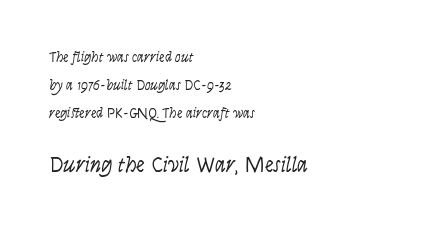
The image shows 22 px text type, italic (leaning right); set left-aligned, loose line spacing (2.0x), normal letter spacing, not underlined; the second (bottom) block is 1.57x larger.
